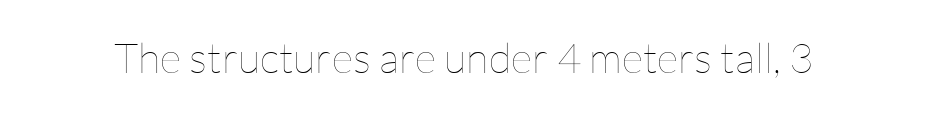
Q: Is the text bold? A: No.
Q: Is the text italic (slanted)? A: No, it is upright.
Q: Is the text underlined? A: No.
Q: Is the spacing between letters normal or unusually wide? A: Normal.
Q: Width (condensed, normal, or wide)? A: Normal.
Q: Stroke contrast? A: Low.
Q: x-height? A: Medium.
Q: Monospaced? A: No.
